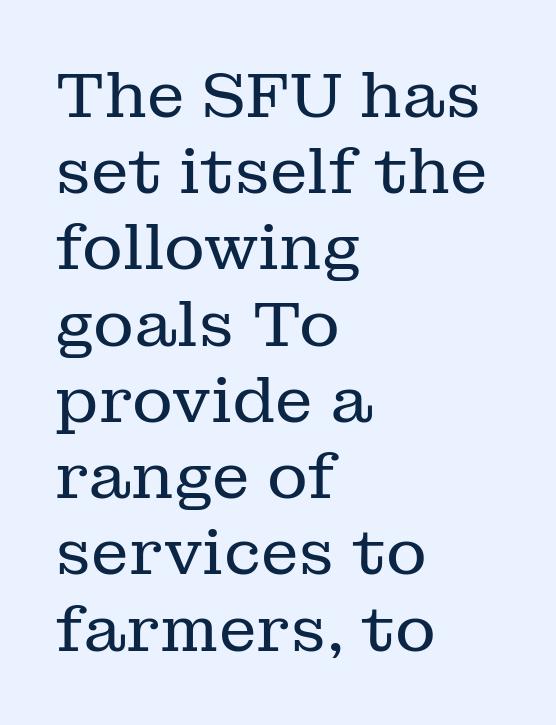
The image shows 63 px regular-weight serif type, upright; set left-aligned, line spacing 1.21x, normal letter spacing, not underlined; low stroke contrast and a medium x-height.
